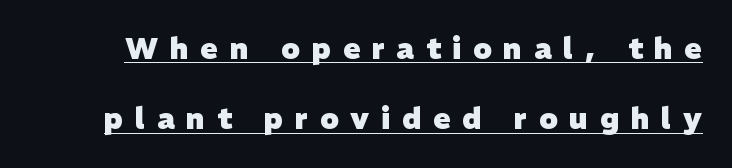
{"serif": "no", "bold": "yes", "weight": "heavy", "width": "normal", "stroke_contrast": "low", "x_height": "medium", "monospaced": "no", "underline": "yes", "line_spacing": "loose", "line_spacing_ratio": 2.42, "letter_spacing": "wide", "letter_spacing_em": 0.41, "glyph_px": 29}
